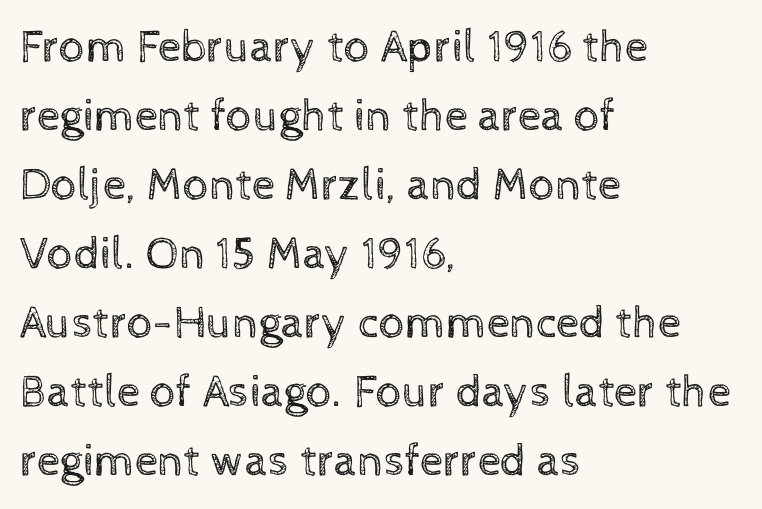
The passage shown stacks its lines at a standard gap. The paragraph shown leans on its left margin. Ink coverage per letter is moderate at most. The type is set solid horizontally, with unmodified tracking.
